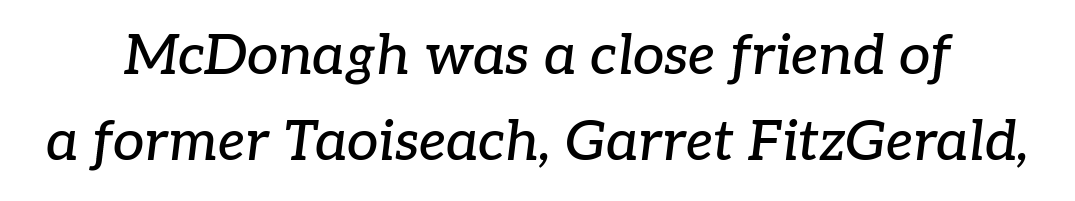
Q: Is the text italic (slanted)? A: Yes, it leans right by about 7 degrees.
Q: Is the typeface a serif or a sans-serif typeface? A: Serif.
Q: Is the text underlined? A: No.
Q: Is the spacing between letters normal or unusually wide? A: Normal.
Q: Is the spacing between lines tight, normal or loose? A: Normal.
Q: Width (condensed, normal, or wide)? A: Normal.
Q: Stroke contrast? A: Low.
Q: x-height? A: Medium.
Q: Monospaced? A: No.
